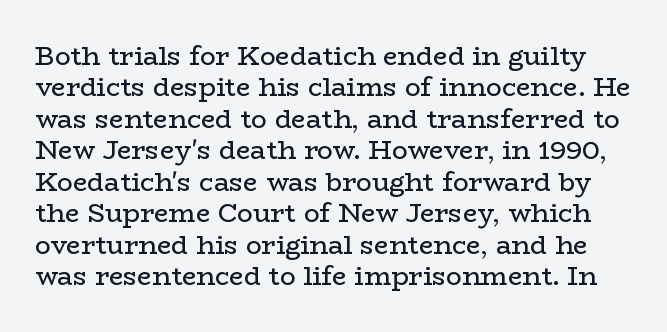
Q: Is the text bold? A: No.
Q: Is the text italic (slanted)? A: No, it is upright.
Q: Is the text underlined? A: No.
Q: Is the spacing between letters normal or unusually wide? A: Normal.
